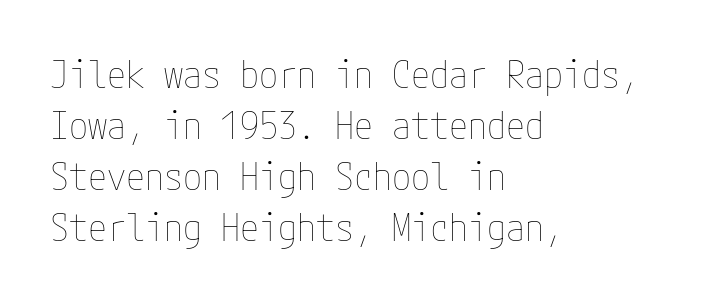
The lettering stays uniformly vertical, giving the passage a roman look. The lines are quadded left. Honestly, there is no underline to notice here at all. Horizontal bands of white between lines are of average thickness. These lines keep a tight, regular rhythm from letter to letter. No letter is thick-stroked: the sample isn't bold.
